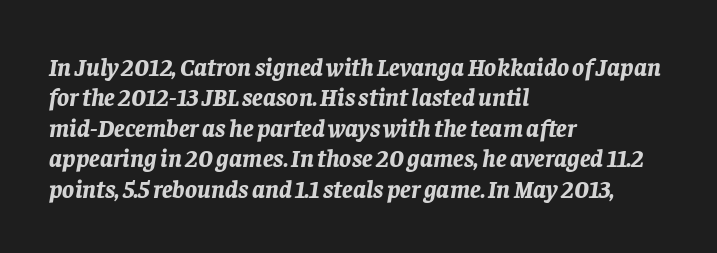
A dark, heavy texture on the line: the type is bold. Descenders hang freely into open space. Horizontal alignment here is leftward, the default for most running prose. The letterforms sit shoulder to shoulder at normal distance. This is oblique type, the kind used for emphasis or titles.
